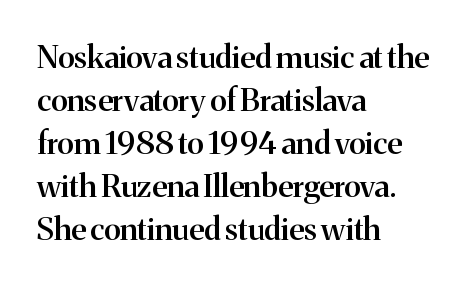
{"serif": "yes", "italic": "no", "bold": "semi", "weight": "semibold", "width": "normal", "stroke_contrast": "medium", "x_height": "medium", "monospaced": "no", "underline": "no", "align": "left", "line_spacing": "normal", "line_spacing_ratio": 1.39, "letter_spacing": "normal", "letter_spacing_em": 0.0, "glyph_px": 31}
